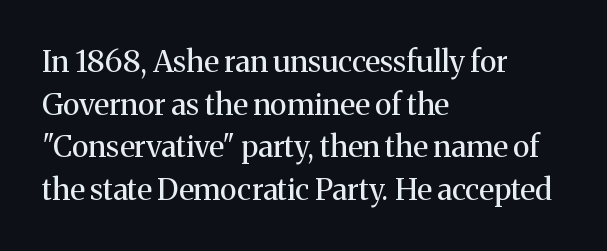
Q: Is the text bold? A: No.
Q: Is the text italic (slanted)? A: No, it is upright.
Q: Is the typeface a serif or a sans-serif typeface? A: Serif.
Q: Is the text underlined? A: No.
Q: How is the paragraph aligned? A: Left-aligned.
Q: Is the spacing between letters normal or unusually wide? A: Normal.
Q: Is the spacing between lines tight, normal or loose? A: Normal.
Q: Width (condensed, normal, or wide)? A: Normal.
Q: Stroke contrast? A: Medium.
Q: x-height? A: Medium.
Q: Monospaced? A: No.
